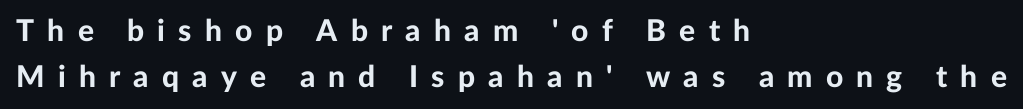
Heft: maximum for text — a bold. To sum up the face: it is a sans, with no serifs. A typesetter would call this heavily tracked-out type. The passage shown is typed in a proportional face where columns would drift.
